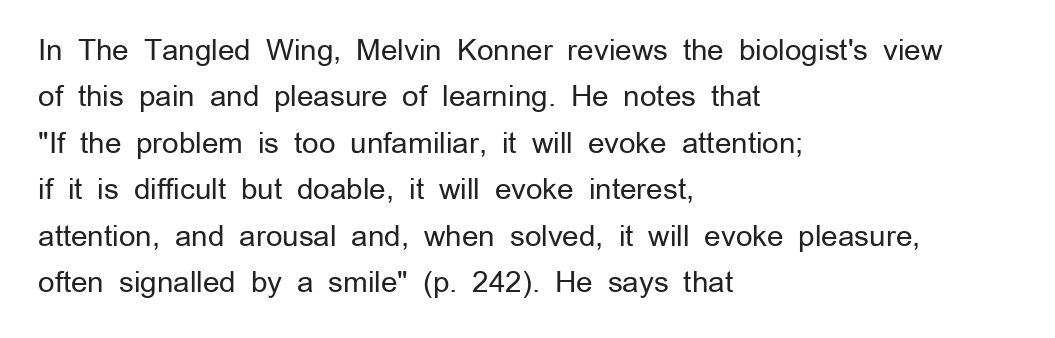
{"serif": "no", "italic": "no", "bold": "no", "weight": "regular", "width": "normal", "stroke_contrast": "low", "x_height": "medium", "monospaced": "no", "underline": "no", "align": "left", "line_spacing": "normal", "line_spacing_ratio": 1.6, "letter_spacing": "normal", "letter_spacing_em": 0.0, "glyph_px": 29}
